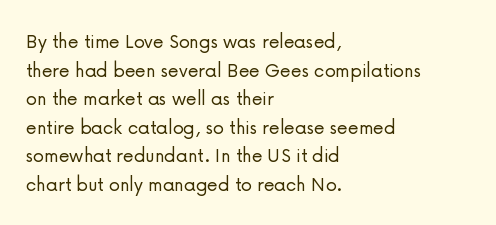
Q: Is the text bold? A: No.
Q: Is the text italic (slanted)? A: No, it is upright.
Q: Is the text underlined? A: No.
Q: How is the paragraph aligned? A: Left-aligned.
Q: Is the spacing between letters normal or unusually wide? A: Normal.
Q: Is the spacing between lines tight, normal or loose? A: Normal.
